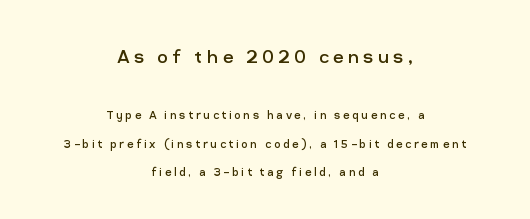
No letter is thick-stroked: the sample isn't bold. Typesetter's note — upper block bumped up in size, lower block left smaller. Rule under the text: the space is simply empty. A centered setting, common on invitations and titles, is used for this passage. How would I describe the line gaps? Wide and relaxed. Unlike italic type, these characters show no tilt at all.
